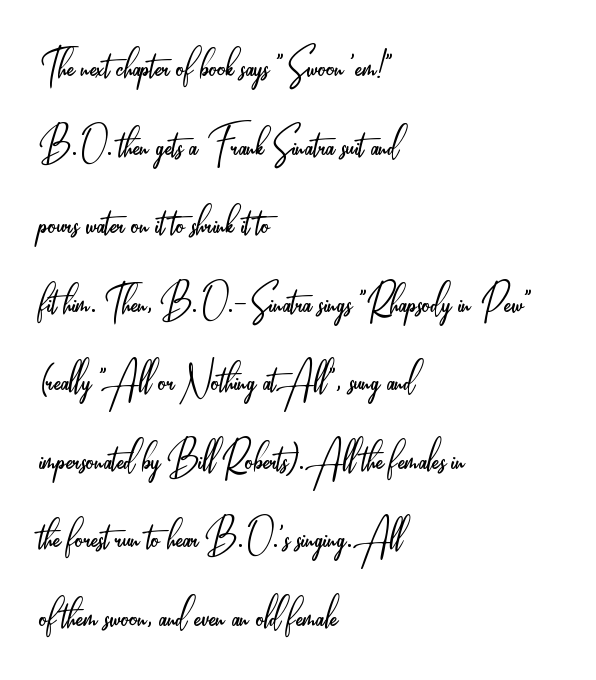
Nope, no serifs anywhere on these letters. Proportional: the letters do not fall into vertical columns. The zone under the glyphs is completely vacant. The ragged edge is on the right, which tells us the setting is flush left. If you measured baseline to baseline, you'd find a middling distance.
